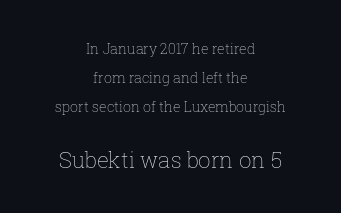
Does the bottom block carry the larger type? Yes, it does. The lettering stays uniformly vertical, giving the passage a roman look. Letter spacing: default. If you measured baseline to baseline, you'd find a long distance. Neither beginnings nor endings align; midpoints do. No heavy texture on the line: the type isn't bold.
